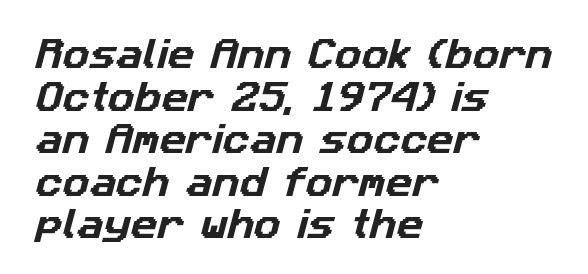
The image shows 33 px sans-serif type; set left-aligned, normal line spacing (1.29x), normal letter spacing, not underlined; low stroke contrast and a medium x-height.
